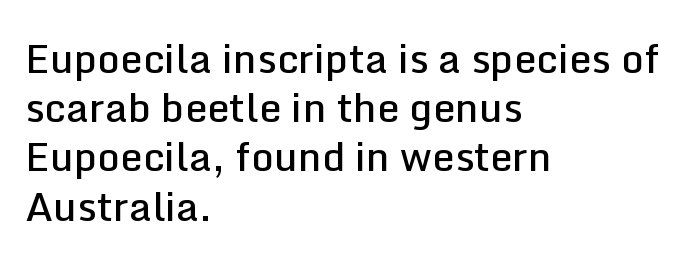
The image shows 40 px semibold sans-serif type, upright; set left-aligned, line spacing 1.23x, normal letter spacing, not underlined; low stroke contrast and a medium x-height.
